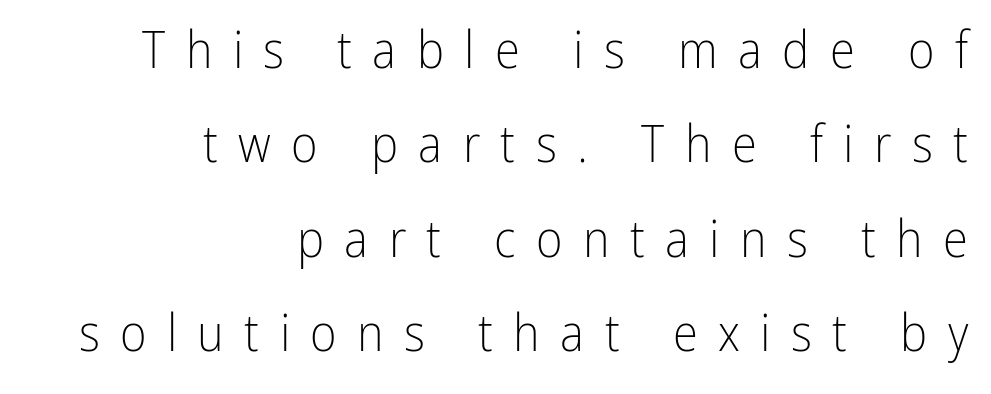
Q: Is the text bold? A: No.
Q: Is the text italic (slanted)? A: No, it is upright.
Q: Is the typeface a serif or a sans-serif typeface? A: Sans-serif.
Q: Is the text underlined? A: No.
Q: How is the paragraph aligned? A: Right-aligned.
Q: Is the spacing between letters normal or unusually wide? A: Unusually wide.
Q: Width (condensed, normal, or wide)? A: Condensed.
Q: Stroke contrast? A: Low.
Q: x-height? A: Medium.
Q: Monospaced? A: No.
